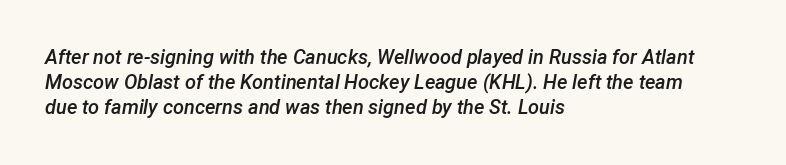
The letters are slanted; this is an italic face. Default kerning and tracking; the words read as compact shapes. Underline: absent. Layout note: lines flush left. Honestly, the row spacing looks completely unremarkable. I'd describe the lettering as semibold — firm but not a full bold.
